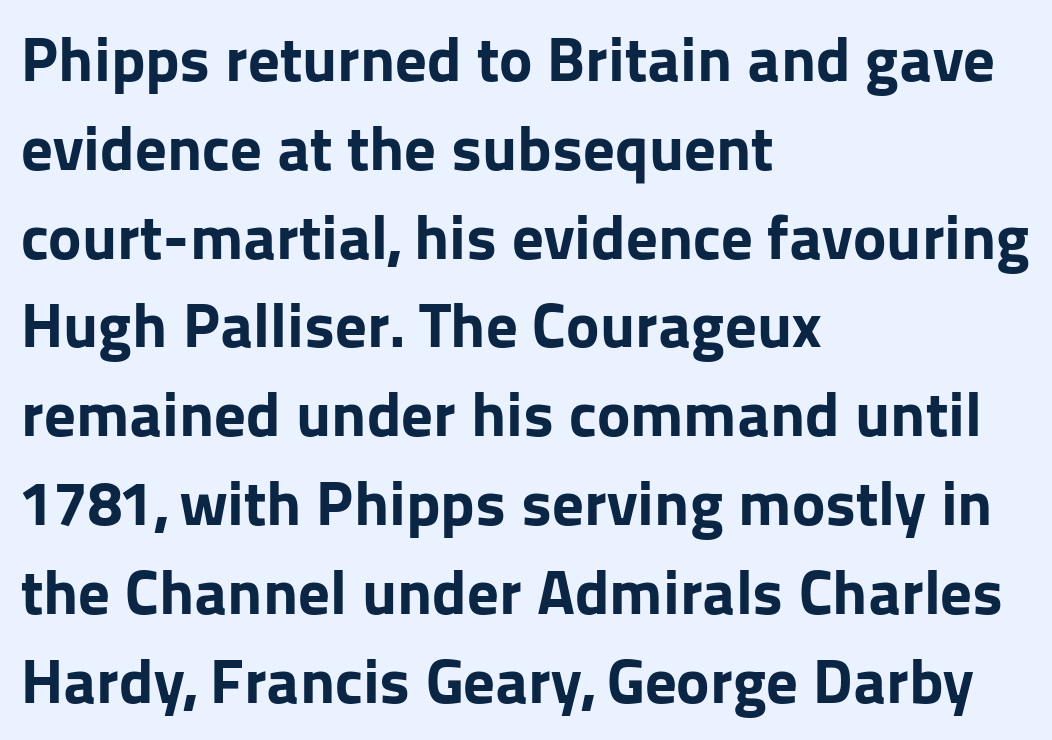
If you drew a line through each stem, it would be perfectly vertical. Layout note: lines flush left. Look at the tracking — it's just the regular setting, nothing added. Here the designer chose a conventional face with non-uniform glyph widths.
